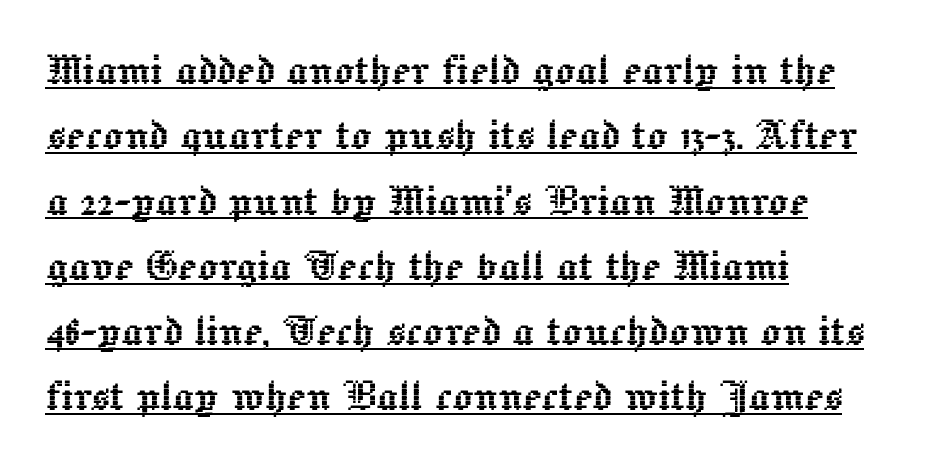
Q: Is the text italic (slanted)? A: No, it is upright.
Q: Is the text underlined? A: Yes.
Q: How is the paragraph aligned? A: Left-aligned.
Q: Is the spacing between letters normal or unusually wide? A: Normal.
Q: Is the spacing between lines tight, normal or loose? A: Normal.
Q: Width (condensed, normal, or wide)? A: Normal.
Q: x-height? A: Medium.
Q: Monospaced? A: No.
